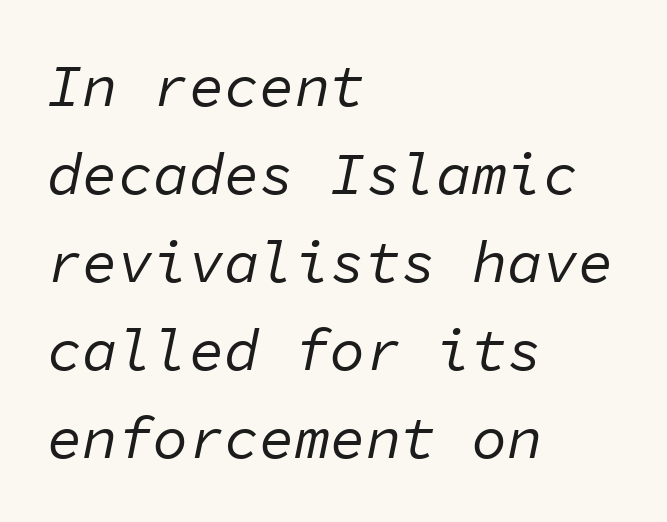
Q: Is the text bold? A: No.
Q: Is the text italic (slanted)? A: Yes, it leans right by about 11 degrees.
Q: Is the text underlined? A: No.
Q: How is the paragraph aligned? A: Left-aligned.
Q: Is the spacing between letters normal or unusually wide? A: Normal.
Q: Is the spacing between lines tight, normal or loose? A: Normal.
Q: Width (condensed, normal, or wide)? A: Normal.
Q: Stroke contrast? A: Low.
Q: x-height? A: Medium.
Q: Monospaced? A: Yes.
